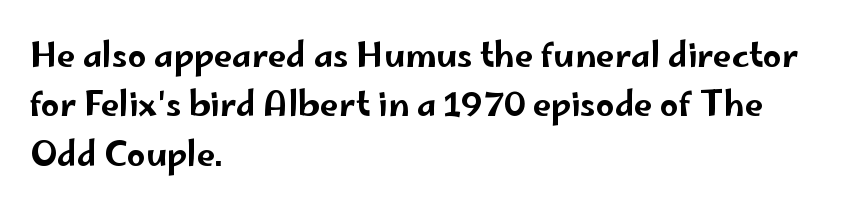
Interline gaps are of average width in this sample. Proportional: the letters do not fall into vertical columns. Honestly, the letter spacing is just normal — you wouldn't notice it. Nothing sits at the stroke ends, so this counts as sans-serif. Upright lettering throughout. The text block is weighted toward the left margin, trailing off unevenly rightward.
